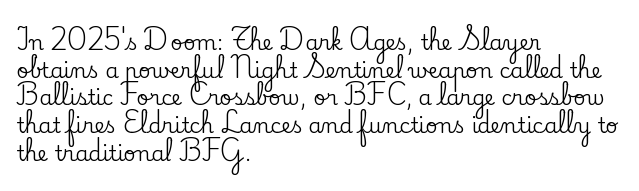
Q: Is the text italic (slanted)? A: No, it is upright.
Q: Is the text underlined? A: No.
Q: How is the paragraph aligned? A: Left-aligned.
Q: Is the spacing between letters normal or unusually wide? A: Normal.
Q: Is the spacing between lines tight, normal or loose? A: Normal.
